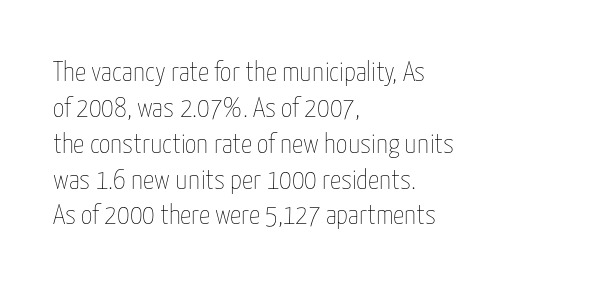
Q: Is the text bold? A: No.
Q: Is the text italic (slanted)? A: No, it is upright.
Q: Is the text underlined? A: No.
Q: How is the paragraph aligned? A: Left-aligned.
Q: Is the spacing between letters normal or unusually wide? A: Normal.
Q: Is the spacing between lines tight, normal or loose? A: Normal.
Q: Width (condensed, normal, or wide)? A: Condensed.
Q: Stroke contrast? A: Low.
Q: x-height? A: Medium.
Q: Monospaced? A: No.
